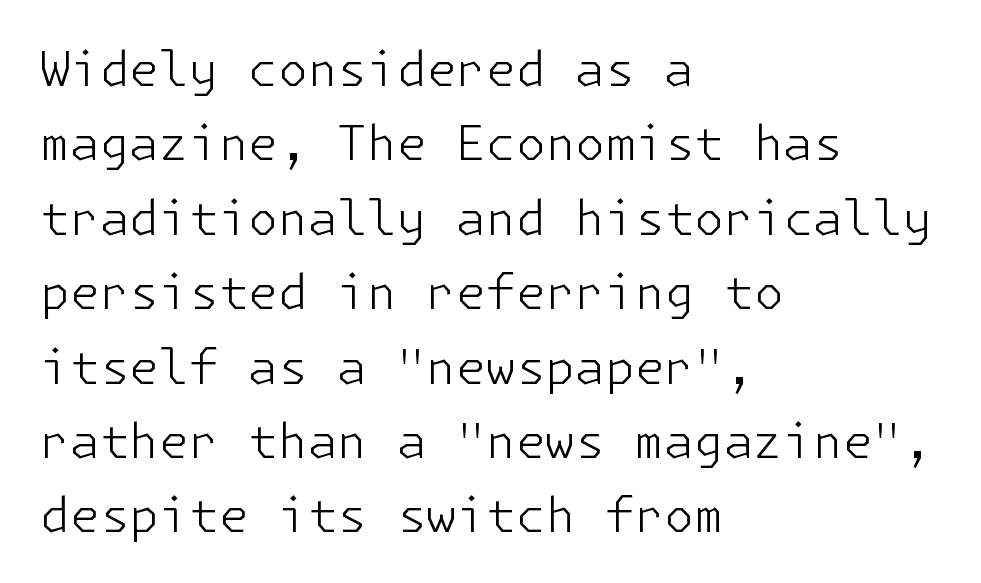
Q: Is the text bold? A: No.
Q: Is the text italic (slanted)? A: No, it is upright.
Q: Is the typeface a serif or a sans-serif typeface? A: Sans-serif.
Q: Is the text underlined? A: No.
Q: How is the paragraph aligned? A: Left-aligned.
Q: Is the spacing between letters normal or unusually wide? A: Normal.
Q: Is the spacing between lines tight, normal or loose? A: Normal.
Q: Width (condensed, normal, or wide)? A: Normal.
Q: Stroke contrast? A: Low.
Q: x-height? A: Medium.
